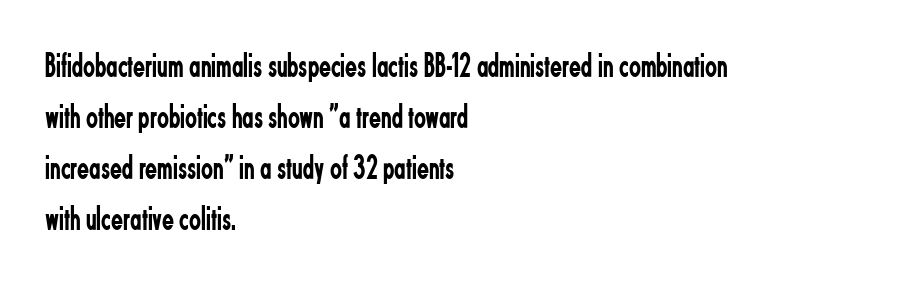
{"serif": "no", "italic": "no", "bold": "no", "weight": "regular", "width": "condensed", "stroke_contrast": "low", "x_height": "small", "monospaced": "no", "underline": "no", "align": "left", "line_spacing": "normal", "line_spacing_ratio": 1.46, "letter_spacing": "normal", "letter_spacing_em": 0.0, "glyph_px": 35}
